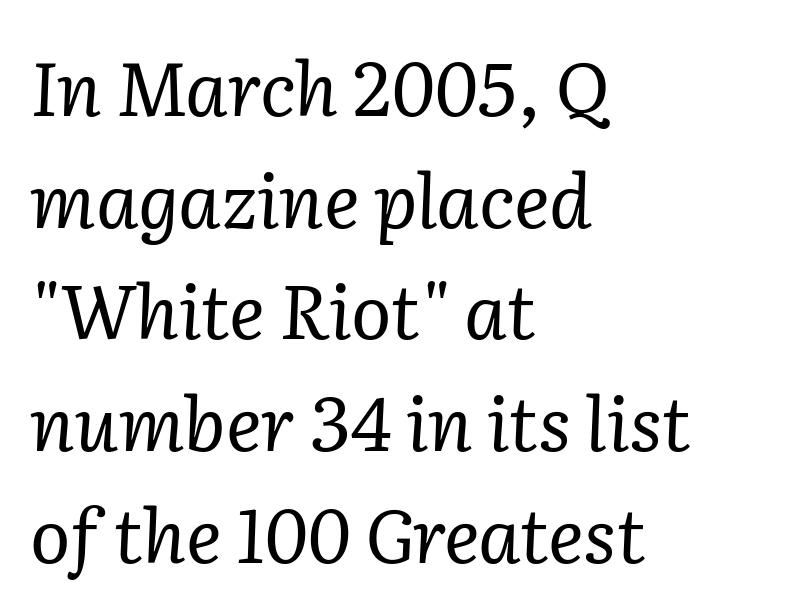
Q: Is the text bold? A: No.
Q: Is the text italic (slanted)? A: Yes, it leans right by about 2 degrees.
Q: Is the typeface a serif or a sans-serif typeface? A: Serif.
Q: Is the text underlined? A: No.
Q: How is the paragraph aligned? A: Left-aligned.
Q: Is the spacing between letters normal or unusually wide? A: Normal.
Q: Is the spacing between lines tight, normal or loose? A: Normal.
Q: Width (condensed, normal, or wide)? A: Normal.
Q: Stroke contrast? A: Low.
Q: x-height? A: Medium.
Q: Monospaced? A: No.
